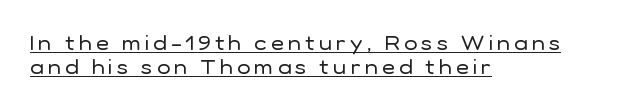
Compared with a centered layout, this one pins lines to the left instead. Beneath each row of characters lies a ruled line. Upright lettering throughout. The weight tops out at a normal text grade. This rendering widens character spacing well past its baseline value.
